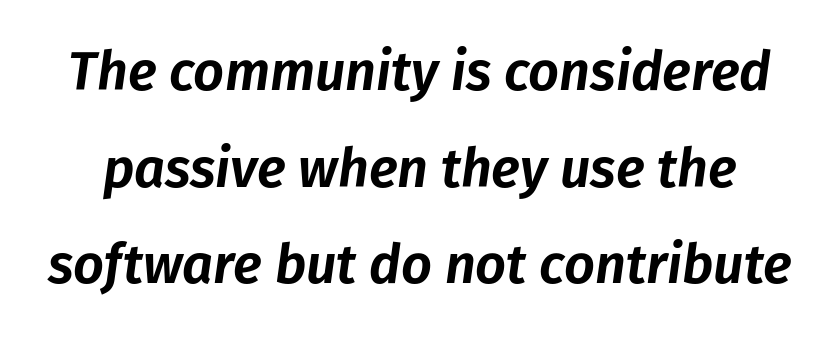
Is this a fixed-width face? No — the glyphs have proportional, varying widths. The area under the type is left untouched. Glyph-to-glyph distance matches everyday printed text. Italic? Definitely — the glyphs are oblique.
